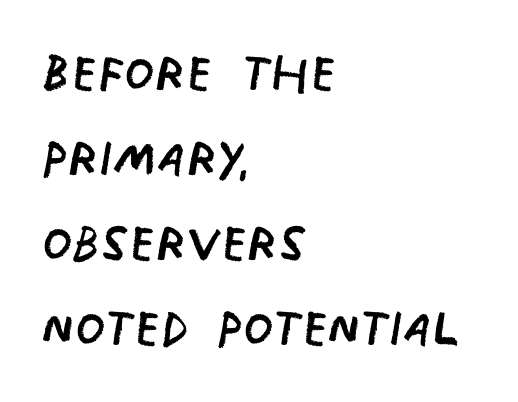
{"serif": "no", "bold": "no", "weight": "regular", "width": "condensed", "stroke_contrast": "low", "x_height": "large", "monospaced": "no", "underline": "no", "align": "left", "line_spacing_ratio": 1.23, "letter_spacing": "normal", "letter_spacing_em": 0.0, "glyph_px": 69}
